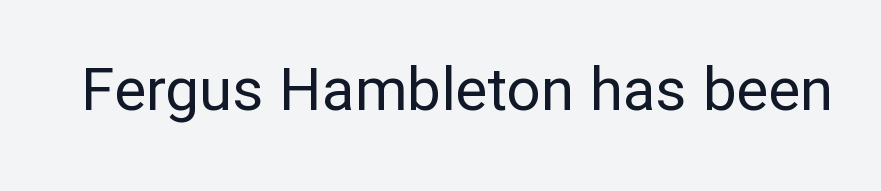
The image shows 60 px regular-weight sans-serif type, upright; set normal letter spacing, not underlined; low stroke contrast and a medium x-height.
